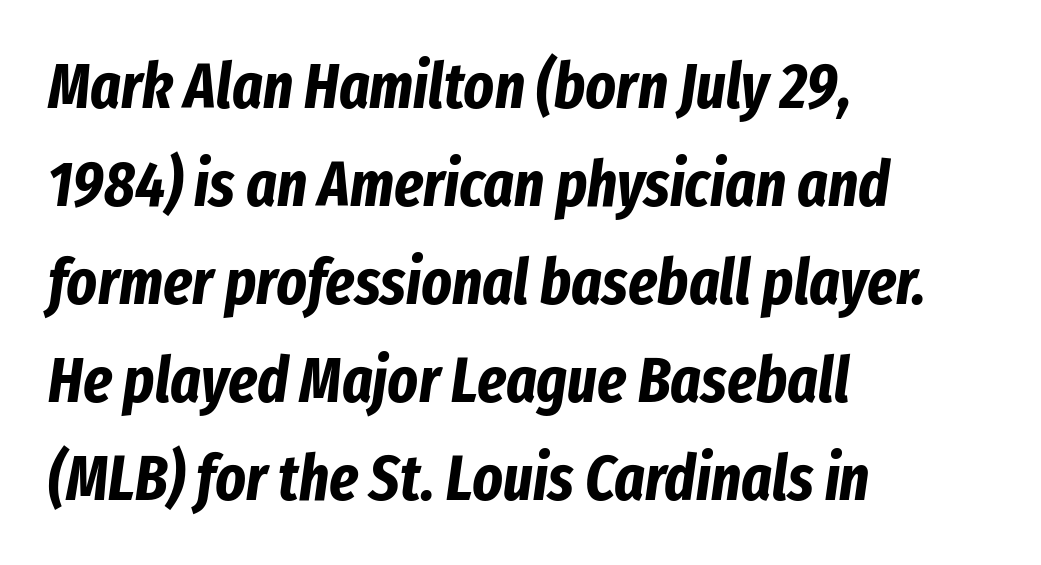
Q: Is the text bold? A: Yes.
Q: Is the text italic (slanted)? A: Yes, it leans right by about 8 degrees.
Q: Is the text underlined? A: No.
Q: How is the paragraph aligned? A: Left-aligned.
Q: Is the spacing between letters normal or unusually wide? A: Normal.
Q: Is the spacing between lines tight, normal or loose? A: Normal.
Q: Width (condensed, normal, or wide)? A: Condensed.
Q: Stroke contrast? A: Low.
Q: x-height? A: Medium.
Q: Monospaced? A: No.
